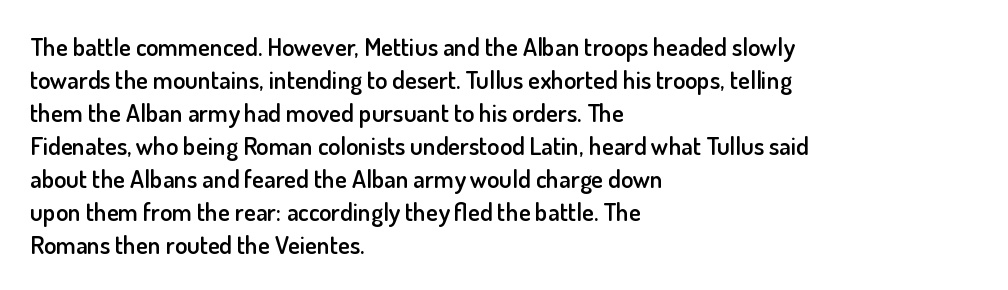
{"italic": "no", "bold": "semi", "underline": "no", "align": "left", "line_spacing": "normal", "line_spacing_ratio": 1.32, "letter_spacing": "normal", "letter_spacing_em": 0.0, "glyph_px": 25}
